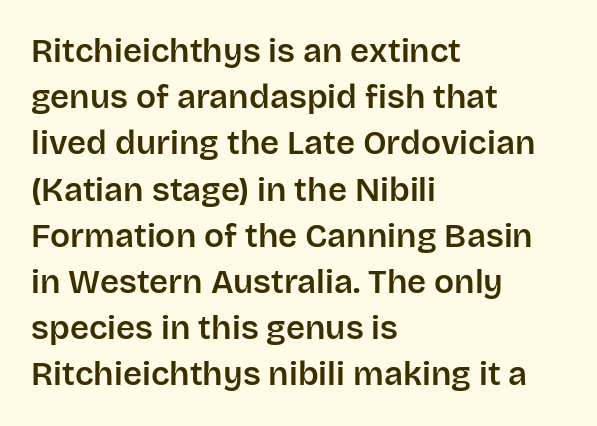
The image shows 33 px sans-serif type, upright; set left-aligned, normal line spacing (1.4x), normal letter spacing, not underlined; low stroke contrast and a large x-height.
